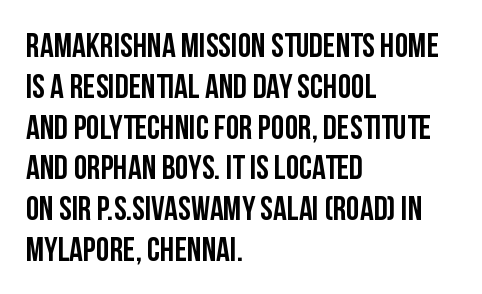
Q: Is the text italic (slanted)? A: No, it is upright.
Q: Is the typeface a serif or a sans-serif typeface? A: Sans-serif.
Q: Is the text underlined? A: No.
Q: How is the paragraph aligned? A: Left-aligned.
Q: Is the spacing between letters normal or unusually wide? A: Normal.
Q: Width (condensed, normal, or wide)? A: Condensed.
Q: Stroke contrast? A: Low.
Q: x-height? A: Large.
Q: Monospaced? A: No.
